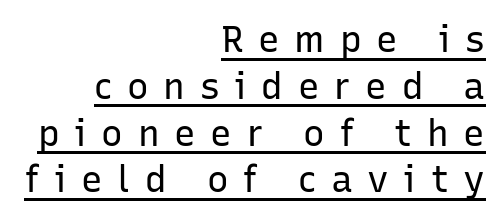
Q: Is the text bold? A: No.
Q: Is the text italic (slanted)? A: No, it is upright.
Q: Is the typeface a serif or a sans-serif typeface? A: Sans-serif.
Q: Is the text underlined? A: Yes.
Q: How is the paragraph aligned? A: Right-aligned.
Q: Is the spacing between letters normal or unusually wide? A: Unusually wide.
Q: Is the spacing between lines tight, normal or loose? A: Normal.
Q: Width (condensed, normal, or wide)? A: Normal.
Q: Stroke contrast? A: Low.
Q: x-height? A: Medium.
Q: Monospaced? A: No.
